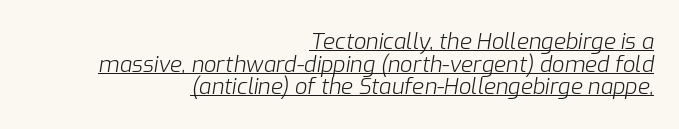
Does the leading feel generous? Not at all — it's pinched. The glyphs look as if they've been sheared to an angle. Somebody hit Ctrl+U on this one — the words are underlined. Visually the block forms a straight wall on the right and a jagged coastline on the left. Stems and bowls with no extra thickness — not bold. The horizontal fit of the characters is conventional and even.
